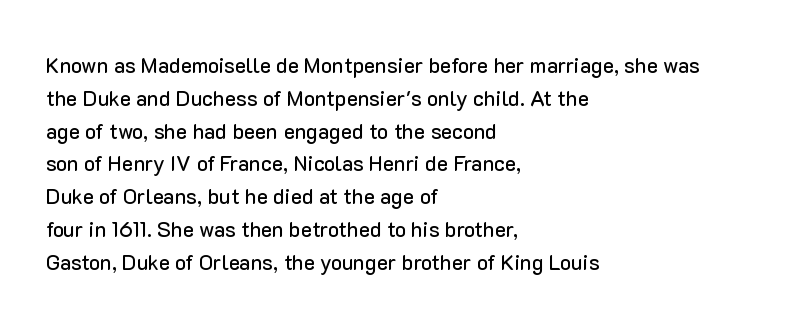
Q: Is the text italic (slanted)? A: No, it is upright.
Q: Is the text underlined? A: No.
Q: How is the paragraph aligned? A: Left-aligned.
Q: Is the spacing between letters normal or unusually wide? A: Normal.
Q: Is the spacing between lines tight, normal or loose? A: Normal.
